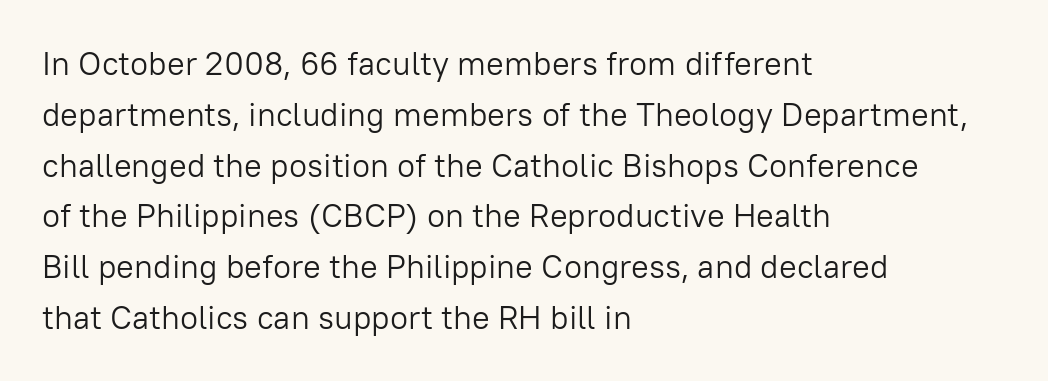
Q: Is the text bold? A: No.
Q: Is the text italic (slanted)? A: No, it is upright.
Q: Is the typeface a serif or a sans-serif typeface? A: Sans-serif.
Q: Is the text underlined? A: No.
Q: How is the paragraph aligned? A: Left-aligned.
Q: Is the spacing between letters normal or unusually wide? A: Normal.
Q: Is the spacing between lines tight, normal or loose? A: Normal.
Q: Width (condensed, normal, or wide)? A: Normal.
Q: Stroke contrast? A: Low.
Q: x-height? A: Medium.
Q: Monospaced? A: No.
